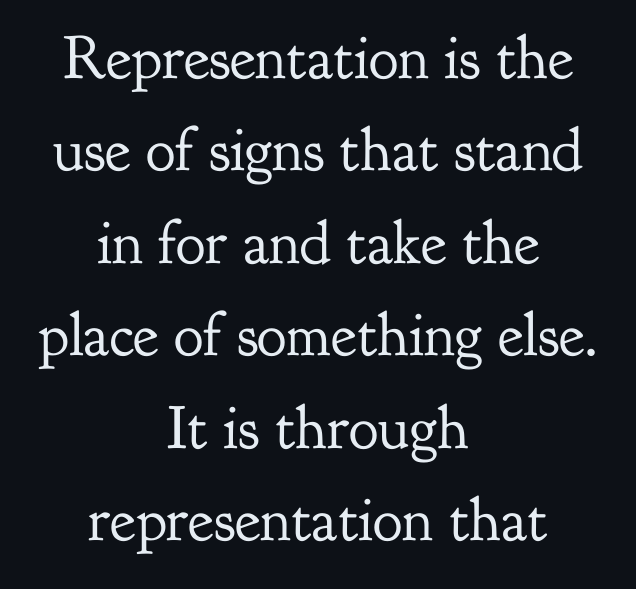
The specimen reads as upright at a glance. Is the type heavy? It reads as light-to-regular instead. The letterforms sit shoulder to shoulder at normal distance. Caption: multi-line text, centered on the measure. Anything drawn beneath the words? Only blank space.
